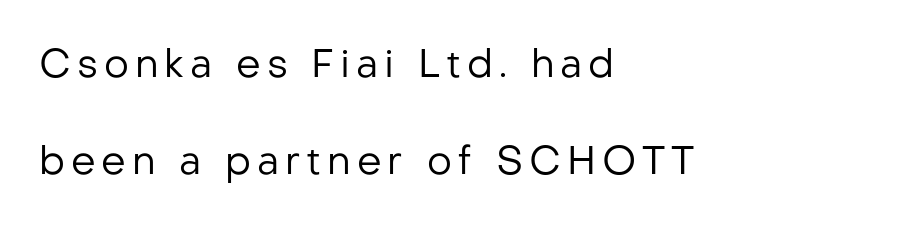
Is this a fixed-width face? No — the glyphs have proportional, varying widths. Heft: none added — not bold. A bare baseline throughout the passage. In terms of posture, this sample is upright.
